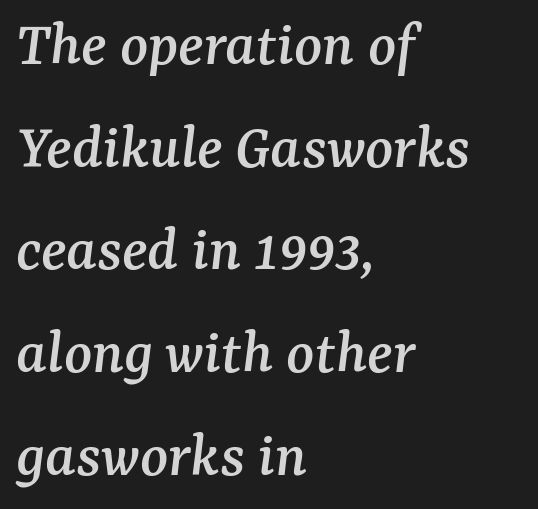
{"serif": "yes", "italic": "yes", "lean": "right", "slant_degrees": 7, "width": "normal", "stroke_contrast": "medium", "x_height": "medium", "monospaced": "no", "underline": "no", "align": "left", "line_spacing": "normal", "line_spacing_ratio": 1.58, "letter_spacing": "normal", "letter_spacing_em": 0.0, "glyph_px": 65}
